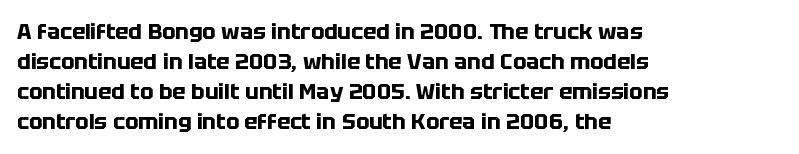
Q: Is the text bold? A: Yes.
Q: Is the text italic (slanted)? A: No, it is upright.
Q: Is the text underlined? A: No.
Q: How is the paragraph aligned? A: Left-aligned.
Q: Is the spacing between letters normal or unusually wide? A: Normal.
Q: Is the spacing between lines tight, normal or loose? A: Normal.
